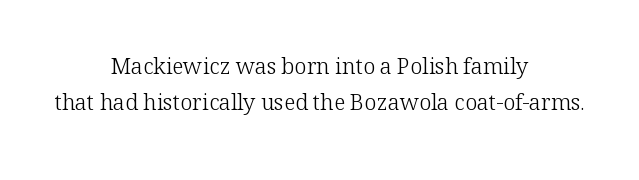
Designer's note — italics off, roman on. No heavy texture on the line: the type isn't bold. Casual observation: everything's sitting right in the middle. Any mark beneath the type? The region is blank. Successive baselines arrive at the customary interval. The letterforms sit shoulder to shoulder at normal distance.
